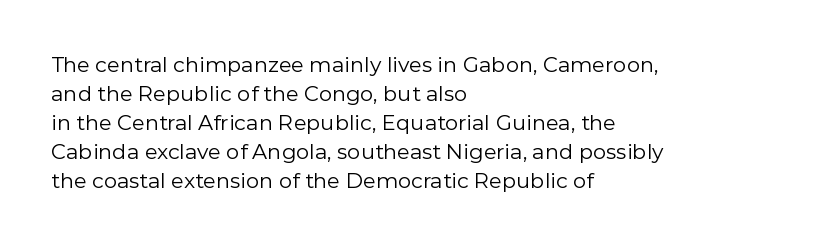
The image shows 21 px text type, upright; set left-aligned, normal line spacing (1.38x), normal letter spacing, not underlined.
